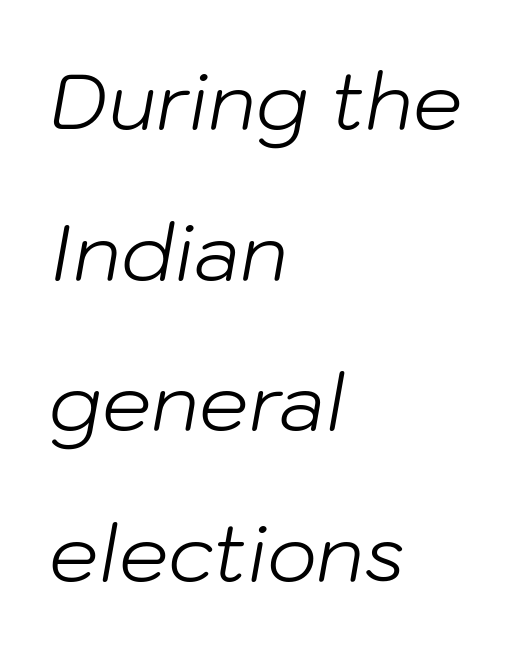
Horizontal alignment here is leftward, the default for most running prose. Weight: in the light-to-regular range. The face used here is proportionally spaced, like ordinary book or web type. The tracking reads as untouched default to a designer's eye.
